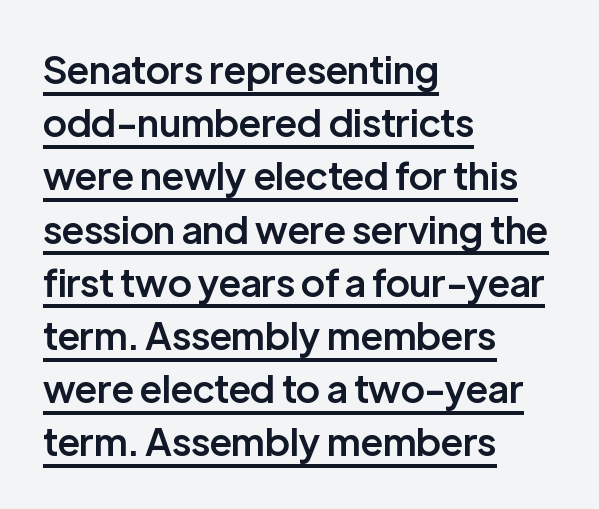
{"serif": "no", "italic": "no", "bold": "semi", "weight": "semibold", "width": "normal", "stroke_contrast": "low", "x_height": "medium", "monospaced": "no", "underline": "yes", "align": "left", "line_spacing": "normal", "line_spacing_ratio": 1.4, "letter_spacing": "normal", "letter_spacing_em": 0.0, "glyph_px": 38}
